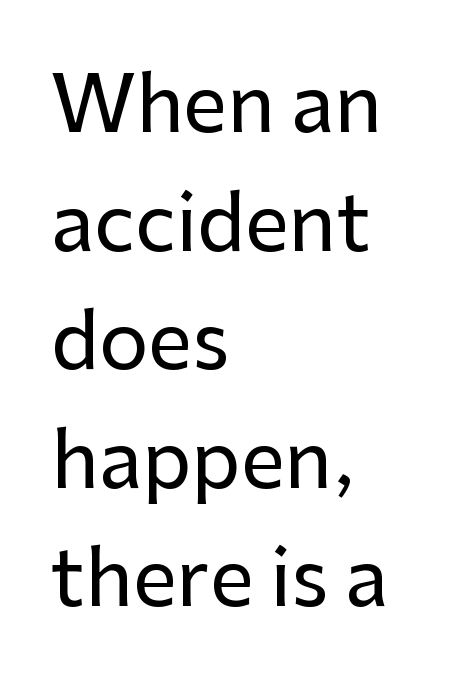
The image shows 78 px sans-serif type, upright; set left-aligned, normal line spacing (1.52x), normal letter spacing, not underlined; low stroke contrast and a medium x-height.
